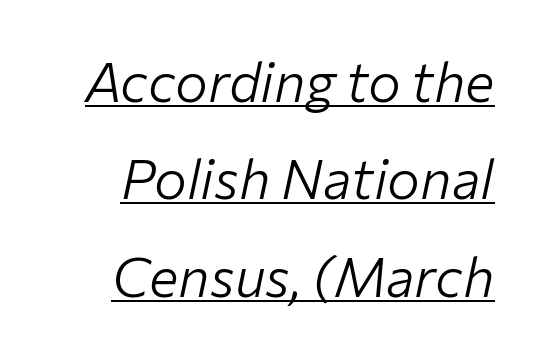
{"italic": "yes", "lean": "right", "slant_degrees": 12, "bold": "no", "weight": "light", "width": "normal", "stroke_contrast": "low", "x_height": "medium", "monospaced": "no", "underline": "yes", "line_spacing_ratio": 1.77, "letter_spacing": "normal", "letter_spacing_em": 0.0, "glyph_px": 55}
